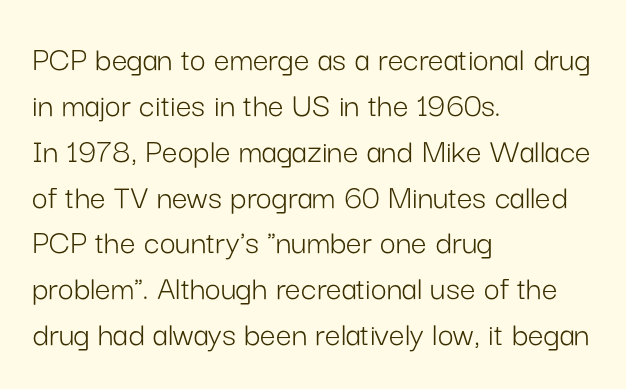
The image shows 35 px light sans-serif type, upright; set left-aligned, normal line spacing (1.31x), normal letter spacing, not underlined; low stroke contrast and a medium x-height.
